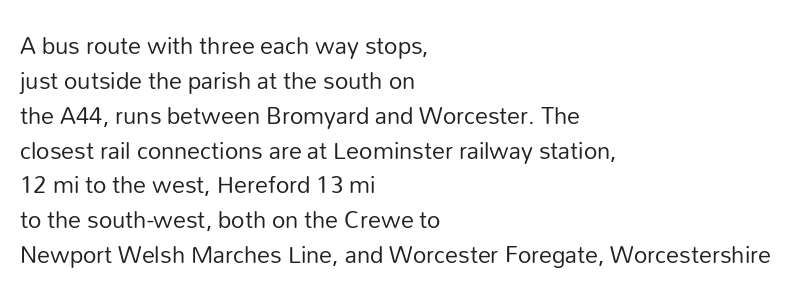
Q: Is the text bold? A: No.
Q: Is the text italic (slanted)? A: No, it is upright.
Q: Is the text underlined? A: No.
Q: How is the paragraph aligned? A: Left-aligned.
Q: Is the spacing between letters normal or unusually wide? A: Normal.
Q: Is the spacing between lines tight, normal or loose? A: Normal.
